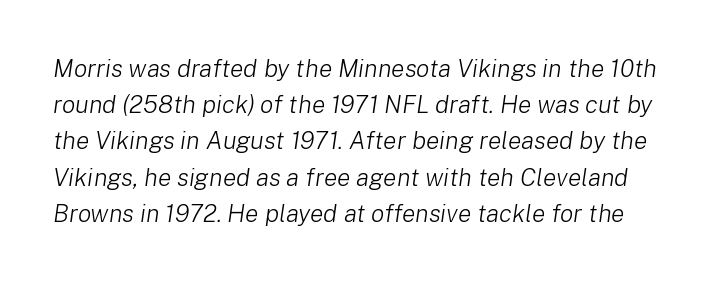
Short note: letters normally spaced. Heaviness? Minimal to ordinary, like unemphasized prose. The designer left line spacing at the default. Unmarked baselines from the first word to the last. Characters are canted at an angle relative to the baseline's perpendicular.
